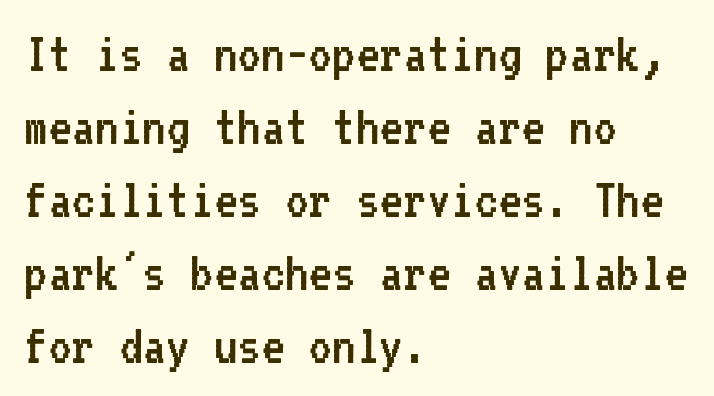
Q: Is the text bold? A: No.
Q: Is the text italic (slanted)? A: No, it is upright.
Q: Is the typeface a serif or a sans-serif typeface? A: Sans-serif.
Q: Is the text underlined? A: No.
Q: How is the paragraph aligned? A: Left-aligned.
Q: Is the spacing between letters normal or unusually wide? A: Normal.
Q: Is the spacing between lines tight, normal or loose? A: Normal.
Q: Width (condensed, normal, or wide)? A: Normal.
Q: Stroke contrast? A: Low.
Q: x-height? A: Medium.
Q: Monospaced? A: Yes.
